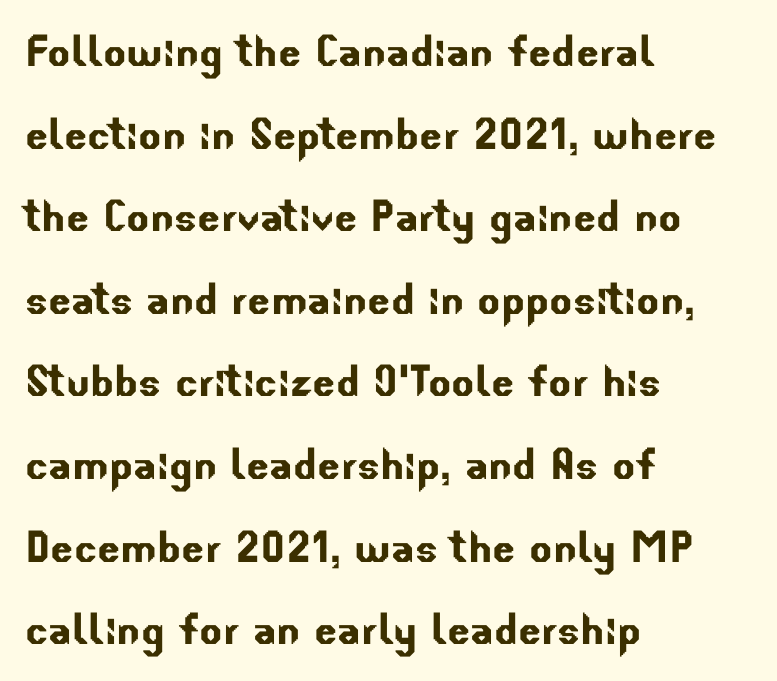
The image shows 54 px sans-serif type; set left-aligned, normal line spacing (1.53x), normal letter spacing, not underlined; low stroke contrast and a small x-height.
